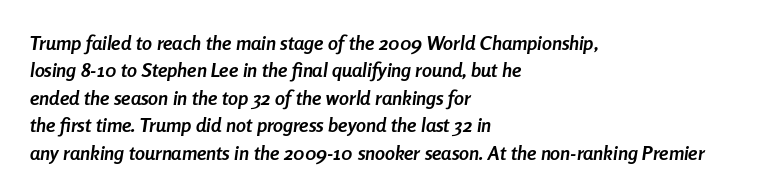
{"italic": "yes", "lean": "right", "slant_degrees": 8, "bold": "yes", "underline": "no", "align": "left", "line_spacing": "normal", "line_spacing_ratio": 1.37, "letter_spacing": "normal", "letter_spacing_em": 0.0, "glyph_px": 20}
